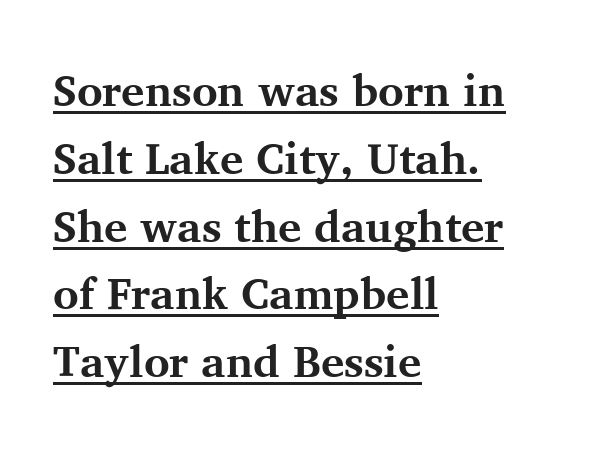
The image shows 44 px bold serif type, upright; set left-aligned, normal line spacing (1.54x), normal letter spacing, underlined; medium stroke contrast and a medium x-height.
